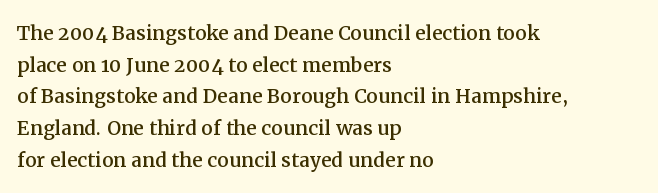
The image shows 26 px text type, upright; set left-aligned, line spacing 1.22x, normal letter spacing, not underlined.
